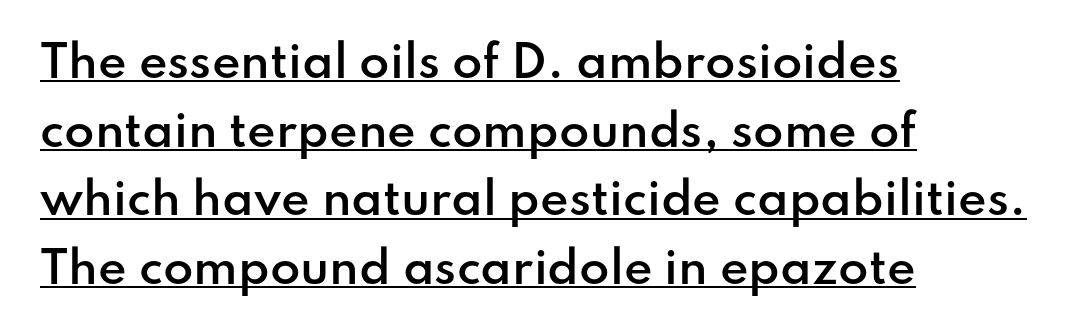
Q: Is the text bold? A: Semi-bold.
Q: Is the text italic (slanted)? A: No, it is upright.
Q: Is the typeface a serif or a sans-serif typeface? A: Sans-serif.
Q: Is the text underlined? A: Yes.
Q: How is the paragraph aligned? A: Left-aligned.
Q: Is the spacing between letters normal or unusually wide? A: Normal.
Q: Is the spacing between lines tight, normal or loose? A: Normal.
Q: Width (condensed, normal, or wide)? A: Normal.
Q: Stroke contrast? A: Low.
Q: x-height? A: Small.
Q: Monospaced? A: No.
